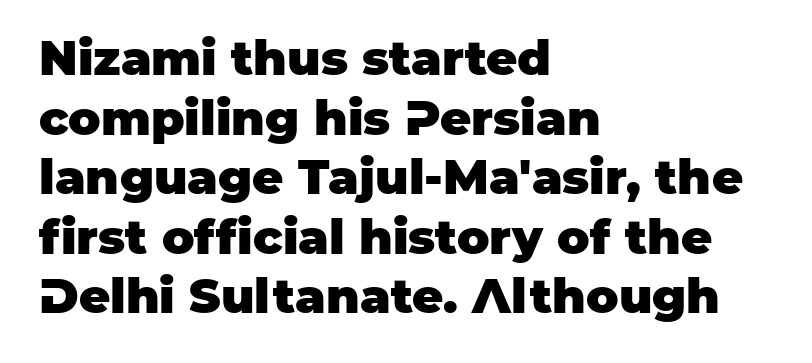
{"serif": "no", "italic": "no", "bold": "yes", "weight": "heavy", "width": "normal", "stroke_contrast": "low", "x_height": "large", "monospaced": "no", "underline": "no", "align": "left", "line_spacing_ratio": 1.24, "letter_spacing": "normal", "letter_spacing_em": 0.0, "glyph_px": 48}
